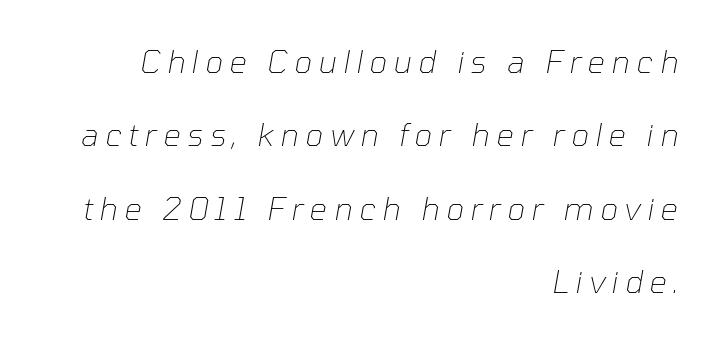
Honestly, there is no underline to notice here at all. A quiet, ordinary-to-light weight characterises the typeface. Short note: letters widely spaced. Every row of glyphs terminates at an identical x-position on the right. You could fit nearly another row in the gap between these rows. This sample uses an oblique cut, with every glyph tilted off the vertical.
